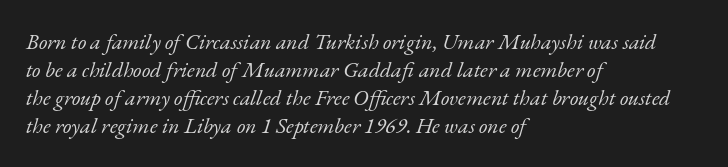
{"italic": "yes", "lean": "right", "slant_degrees": 17, "bold": "no", "underline": "no", "align": "left", "line_spacing": "normal", "line_spacing_ratio": 1.28, "letter_spacing": "normal", "letter_spacing_em": 0.0, "glyph_px": 22}
